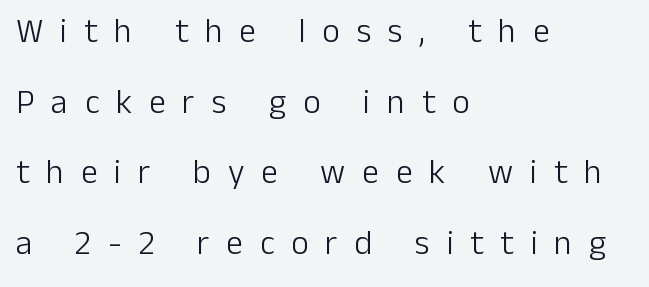
Q: Is the text bold? A: No.
Q: Is the text italic (slanted)? A: No, it is upright.
Q: Is the typeface a serif or a sans-serif typeface? A: Sans-serif.
Q: Is the text underlined? A: No.
Q: How is the paragraph aligned? A: Left-aligned.
Q: Is the spacing between letters normal or unusually wide? A: Unusually wide.
Q: Is the spacing between lines tight, normal or loose? A: Loose.
Q: Width (condensed, normal, or wide)? A: Normal.
Q: Stroke contrast? A: Low.
Q: x-height? A: Medium.
Q: Monospaced? A: No.
